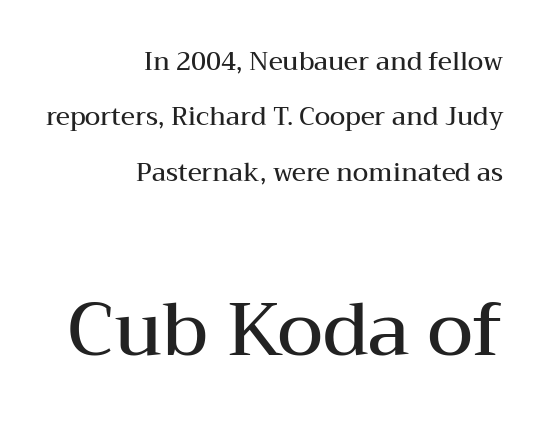
The image shows 74 px semibold, wide serif type, upright; set right-aligned, loose line spacing (2.22x), normal letter spacing, not underlined; the second (bottom) block is 2.96x larger; medium stroke contrast and a medium x-height.
